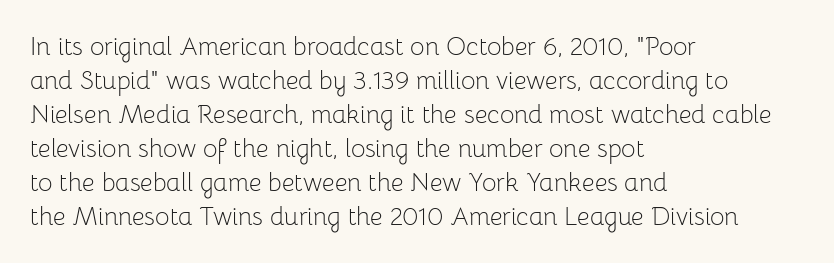
{"italic": "no", "bold": "no", "underline": "no", "align": "left", "line_spacing": "normal", "line_spacing_ratio": 1.36, "letter_spacing": "normal", "letter_spacing_em": 0.0, "glyph_px": 25}
